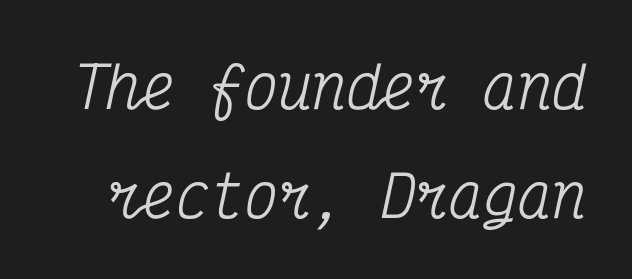
{"serif": "yes", "italic": "yes", "lean": "right", "slant_degrees": 12, "width": "condensed", "stroke_contrast": "medium", "x_height": "medium", "monospaced": "yes", "underline": "no", "line_spacing": "loose", "line_spacing_ratio": 1.91, "letter_spacing": "normal", "letter_spacing_em": 0.0, "glyph_px": 57}
